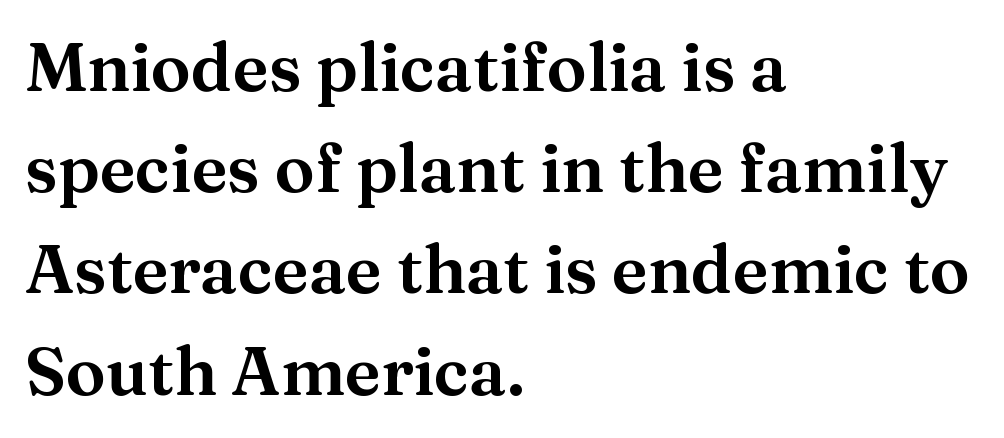
{"serif": "yes", "italic": "no", "width": "normal", "stroke_contrast": "medium", "x_height": "medium", "monospaced": "no", "underline": "no", "align": "left", "line_spacing": "normal", "line_spacing_ratio": 1.51, "letter_spacing": "normal", "letter_spacing_em": 0.0, "glyph_px": 67}
